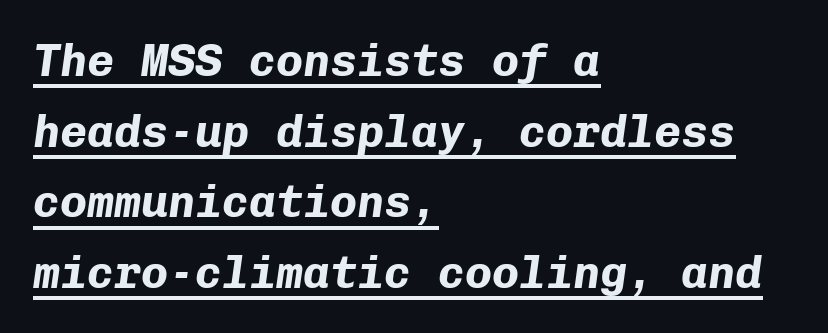
{"italic": "yes", "lean": "right", "slant_degrees": 8, "bold": "yes", "weight": "bold", "width": "normal", "stroke_contrast": "low", "x_height": "medium", "monospaced": "yes", "underline": "yes", "align": "left", "line_spacing": "normal", "line_spacing_ratio": 1.57, "letter_spacing": "normal", "letter_spacing_em": 0.0, "glyph_px": 45}
